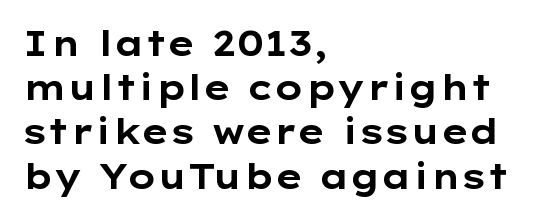
The passage shown is typeset with a sans-serif family. No italicization has been applied; the sample stays upright. The letters sit at their default tracking, neither squeezed nor spread. The compositor pushed each line to the left boundary.
